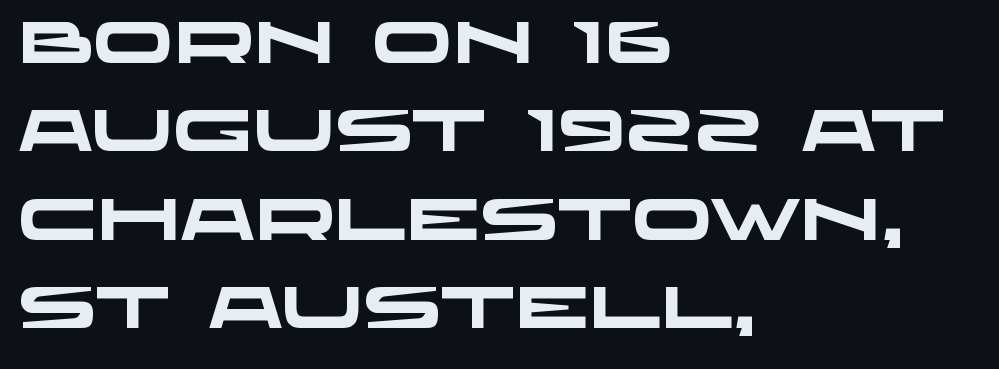
{"serif": "no", "bold": "yes", "weight": "heavy", "width": "wide", "stroke_contrast": "low", "x_height": "large", "monospaced": "no", "underline": "no", "align": "left", "line_spacing": "normal", "line_spacing_ratio": 1.5, "letter_spacing": "normal", "letter_spacing_em": 0.0, "glyph_px": 59}
